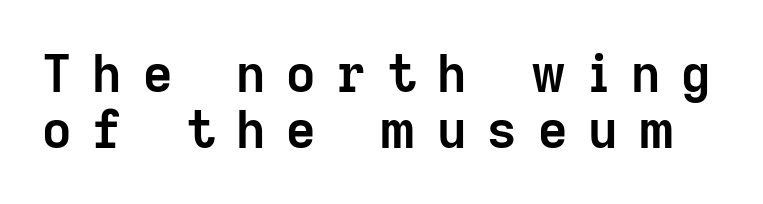
{"serif": "no", "italic": "no", "bold": "yes", "weight": "semibold", "width": "normal", "stroke_contrast": "low", "x_height": "medium", "monospaced": "no", "underline": "no", "line_spacing": "tight", "line_spacing_ratio": 1.09, "letter_spacing": "wide", "letter_spacing_em": 0.41, "glyph_px": 51}
